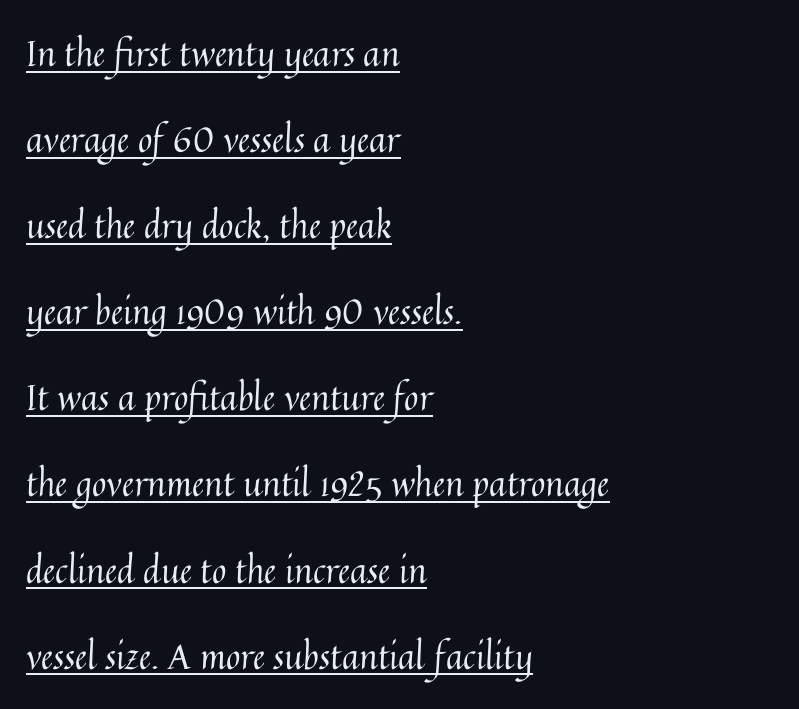
{"bold": "no", "weight": "regular", "width": "normal", "stroke_contrast": "medium", "x_height": "medium", "monospaced": "no", "underline": "yes", "align": "left", "line_spacing": "loose", "line_spacing_ratio": 2.46, "letter_spacing": "normal", "letter_spacing_em": 0.0, "glyph_px": 35}
